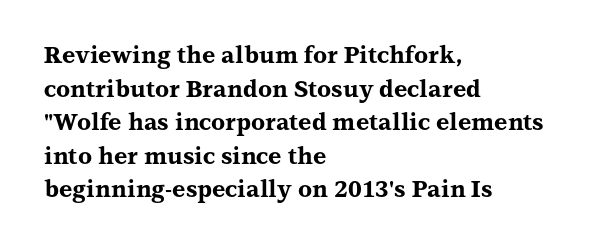
Q: Is the text bold? A: Yes.
Q: Is the text italic (slanted)? A: No, it is upright.
Q: Is the text underlined? A: No.
Q: How is the paragraph aligned? A: Left-aligned.
Q: Is the spacing between letters normal or unusually wide? A: Normal.
Q: Is the spacing between lines tight, normal or loose? A: Normal.
